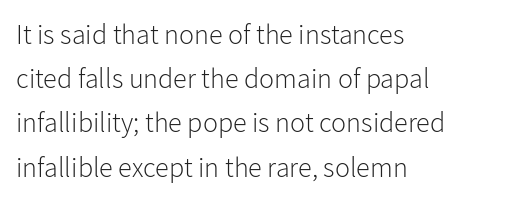
Q: Is the text bold? A: No.
Q: Is the text italic (slanted)? A: No, it is upright.
Q: Is the typeface a serif or a sans-serif typeface? A: Sans-serif.
Q: Is the text underlined? A: No.
Q: How is the paragraph aligned? A: Left-aligned.
Q: Is the spacing between letters normal or unusually wide? A: Normal.
Q: Is the spacing between lines tight, normal or loose? A: Normal.
Q: Width (condensed, normal, or wide)? A: Normal.
Q: Stroke contrast? A: Low.
Q: x-height? A: Medium.
Q: Monospaced? A: No.
